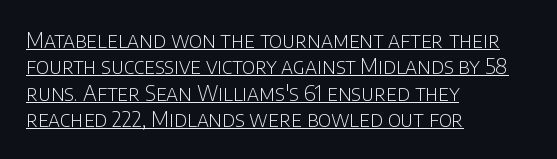
Q: Is the text bold? A: No.
Q: Is the text italic (slanted)? A: No, it is upright.
Q: Is the text underlined? A: Yes.
Q: How is the paragraph aligned? A: Left-aligned.
Q: Is the spacing between letters normal or unusually wide? A: Normal.
Q: Is the spacing between lines tight, normal or loose? A: Normal.
